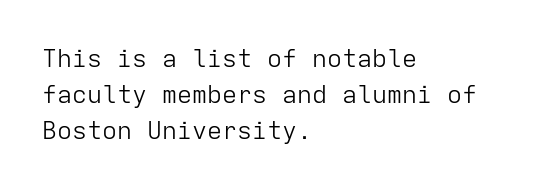
The image shows 25 px text type, upright; set left-aligned, normal line spacing (1.44x), normal letter spacing, not underlined.
